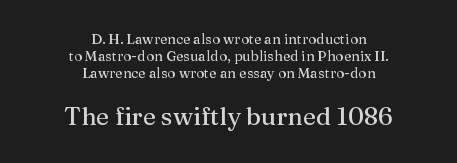
Q: Is the text italic (slanted)? A: No, it is upright.
Q: Is the text underlined? A: No.
Q: How is the paragraph aligned? A: Centered.
Q: Is the spacing between letters normal or unusually wide? A: Normal.
Q: Which block of text is set in a larger size, the first (top) or the second (bottom)? A: The second (bottom) one.
